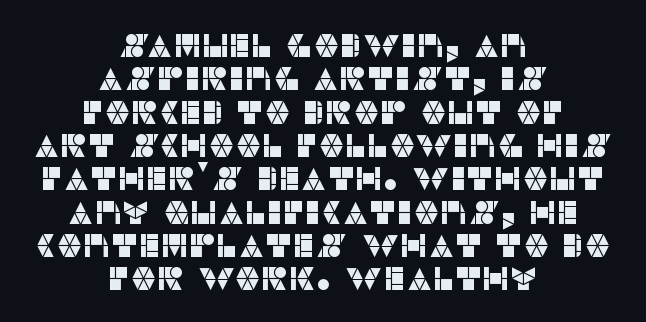
Horizontally, the lines are justified to the midpoint only. Every stem runs plumb, perpendicular to the baseline. A typesetter would label this face a sans. The string is rendered with underlining switched off.
